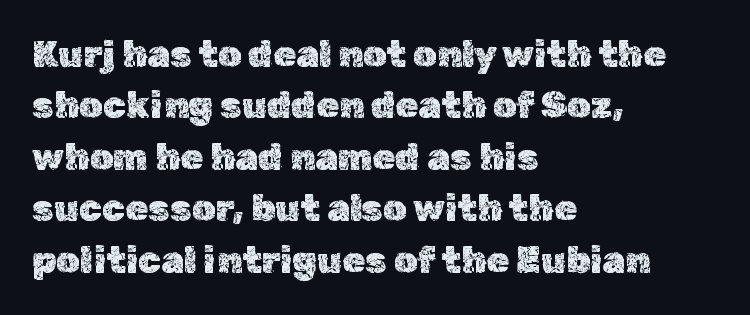
Q: Is the text italic (slanted)? A: No, it is upright.
Q: Is the text underlined? A: No.
Q: How is the paragraph aligned? A: Left-aligned.
Q: Is the spacing between letters normal or unusually wide? A: Normal.
Q: Is the spacing between lines tight, normal or loose? A: Normal.
Q: Width (condensed, normal, or wide)? A: Normal.
Q: x-height? A: Medium.
Q: Monospaced? A: No.
